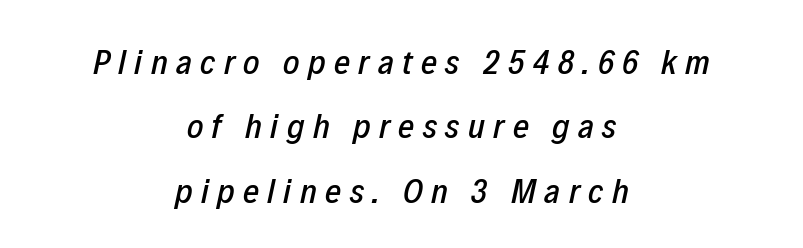
Underline: absent. You could not count columns in this text — the font is proportionally spaced. When letters slant like this, we call the style italic. A student would call this center alignment; a typographer would say set centered. The gaps between neighbouring characters are conspicuously large.
